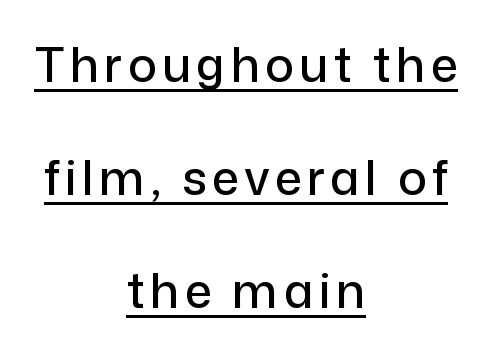
Line spacing here is loose. If you drew a line through each stem, it would be perfectly vertical. Descenders here cross a horizontal rule under the line. This sample has the flowing, uneven cadence of proportional lettering. Note: no serifs on the glyphs. These lines stack symmetrically, like a column narrowing and widening about its center.
